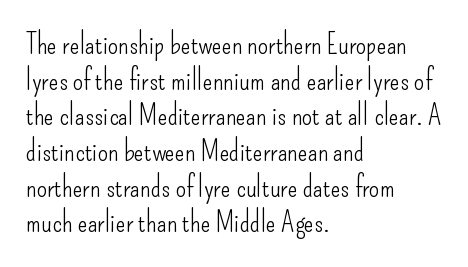
{"serif": "no", "italic": "no", "bold": "no", "weight": "light", "width": "condensed", "stroke_contrast": "low", "x_height": "small", "monospaced": "no", "underline": "no", "align": "left", "line_spacing_ratio": 1.23, "letter_spacing": "normal", "letter_spacing_em": 0.0, "glyph_px": 29}
